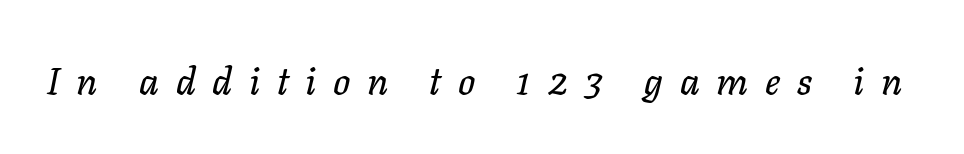
{"italic": "yes", "lean": "right", "slant_degrees": 11, "width": "normal", "stroke_contrast": "low", "x_height": "medium", "monospaced": "no", "underline": "no", "letter_spacing": "wide", "letter_spacing_em": 0.44, "glyph_px": 38}
